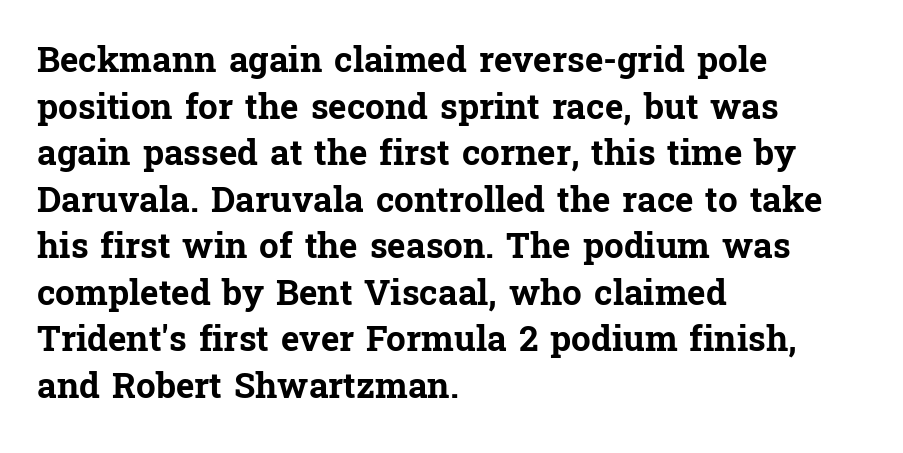
{"serif": "yes", "italic": "no", "bold": "yes", "weight": "bold", "width": "normal", "stroke_contrast": "low", "x_height": "medium", "monospaced": "no", "underline": "no", "align": "left", "line_spacing": "normal", "line_spacing_ratio": 1.33, "letter_spacing": "normal", "letter_spacing_em": 0.0, "glyph_px": 35}
